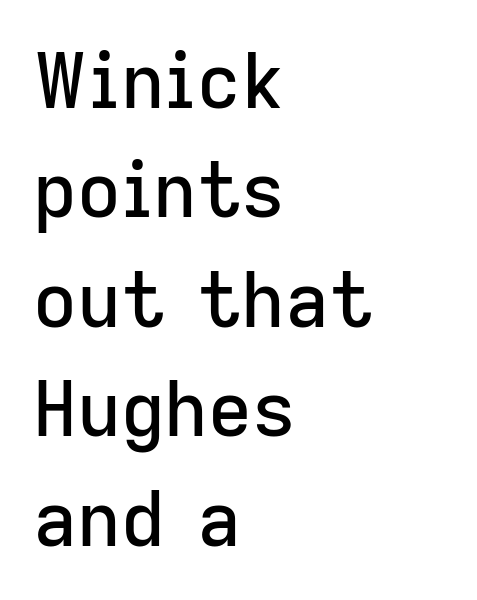
{"serif": "no", "italic": "no", "width": "normal", "stroke_contrast": "low", "x_height": "medium", "monospaced": "no", "underline": "no", "align": "left", "line_spacing": "normal", "line_spacing_ratio": 1.44, "letter_spacing": "normal", "letter_spacing_em": 0.0, "glyph_px": 76}
